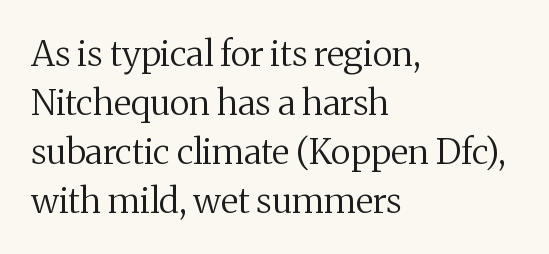
Caption: multi-line text, flush left, ragged right. Unlike italic type, these characters show no tilt at all. Does the type have serifs? Yes, each stem ends in a small foot. Beneath every word, the page is bare.
